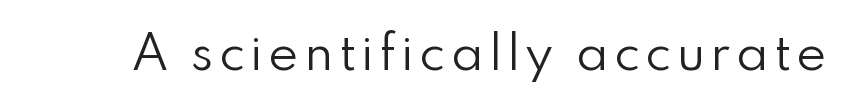
{"serif": "no", "italic": "no", "bold": "no", "weight": "regular", "width": "normal", "stroke_contrast": "low", "x_height": "small", "monospaced": "no", "underline": "no", "glyph_px": 46}
